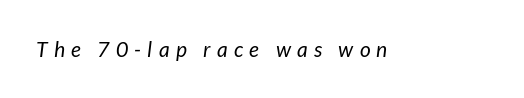
It's the slanting kind of type. This rendering features lettering with no underline. The passage shown has open, widely tracked lettering throughout. Stem width sits at or under what a default text font uses.
